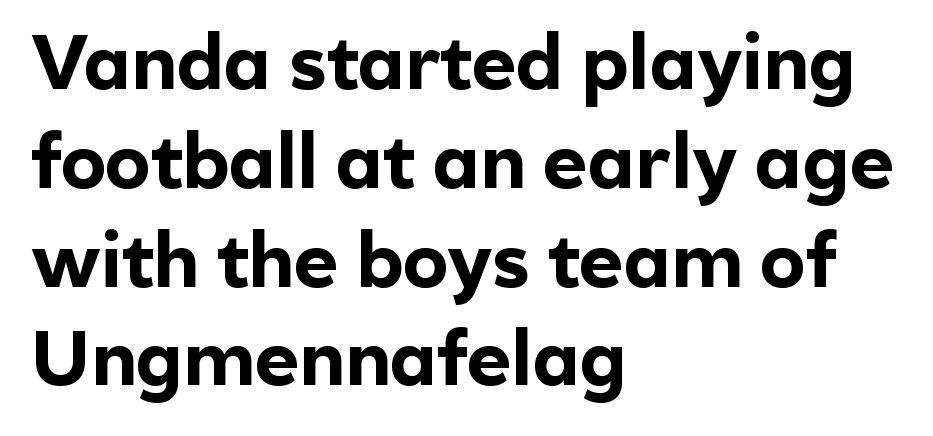
The image shows 76 px bold sans-serif type, upright; set left-aligned, normal line spacing (1.3x), normal letter spacing, not underlined; a medium x-height.
